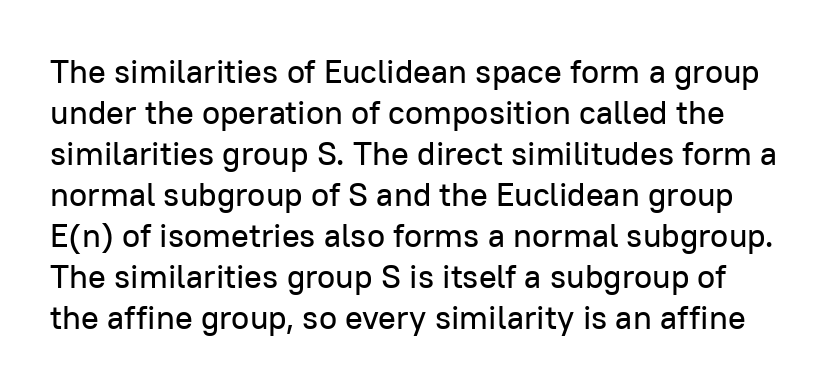
The image shows 33 px sans-serif type, upright; set line spacing 1.24x, normal letter spacing, not underlined; low stroke contrast and a medium x-height.
